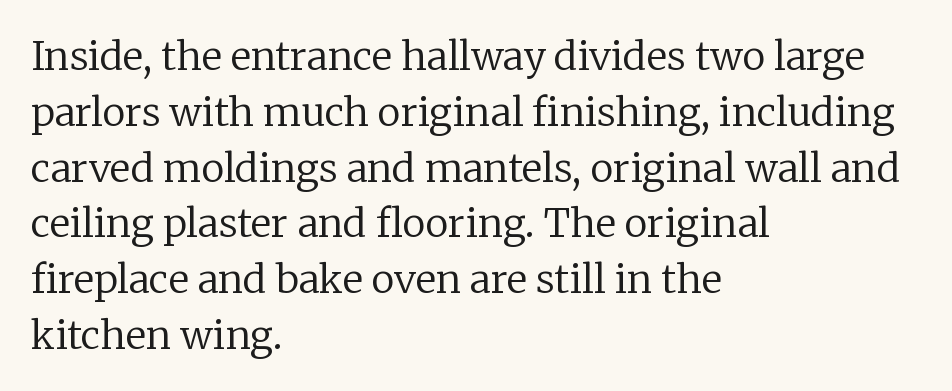
Q: Is the text bold? A: No.
Q: Is the text italic (slanted)? A: No, it is upright.
Q: Is the typeface a serif or a sans-serif typeface? A: Serif.
Q: Is the text underlined? A: No.
Q: How is the paragraph aligned? A: Left-aligned.
Q: Is the spacing between letters normal or unusually wide? A: Normal.
Q: Is the spacing between lines tight, normal or loose? A: Normal.
Q: Width (condensed, normal, or wide)? A: Normal.
Q: Stroke contrast? A: Low.
Q: x-height? A: Medium.
Q: Monospaced? A: No.
